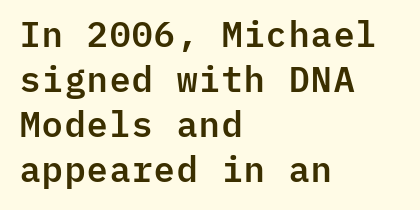
The image shows 35 px sans-serif type, upright, monospaced; set left-aligned, normal line spacing (1.29x), normal letter spacing, not underlined; low stroke contrast and a medium x-height.
